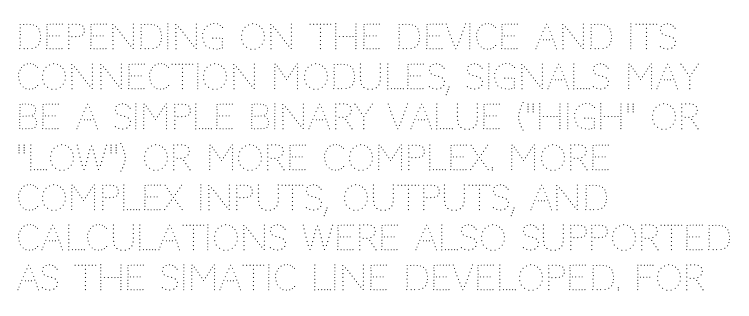
Q: Is the text bold? A: No.
Q: Is the text italic (slanted)? A: No, it is upright.
Q: Is the text underlined? A: No.
Q: How is the paragraph aligned? A: Left-aligned.
Q: Is the spacing between letters normal or unusually wide? A: Normal.
Q: Is the spacing between lines tight, normal or loose? A: Tight.
Q: Width (condensed, normal, or wide)? A: Normal.
Q: Stroke contrast? A: Medium.
Q: x-height? A: Large.
Q: Monospaced? A: No.
